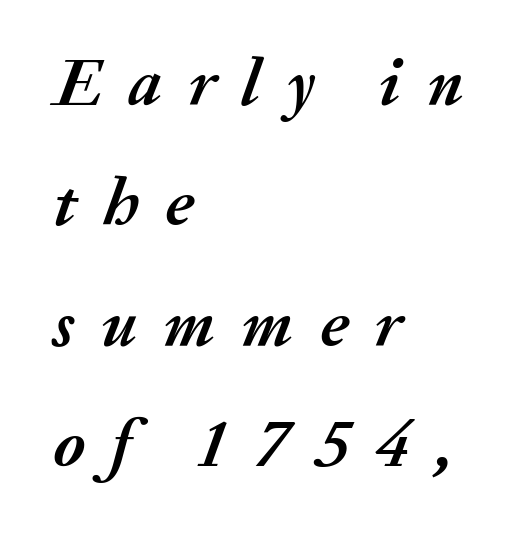
Q: Is the text bold? A: Yes.
Q: Is the text italic (slanted)? A: Yes, it leans right by about 20 degrees.
Q: Is the text underlined? A: No.
Q: How is the paragraph aligned? A: Left-aligned.
Q: Is the spacing between letters normal or unusually wide? A: Unusually wide.
Q: Width (condensed, normal, or wide)? A: Normal.
Q: Stroke contrast? A: Medium.
Q: x-height? A: Medium.
Q: Monospaced? A: No.
